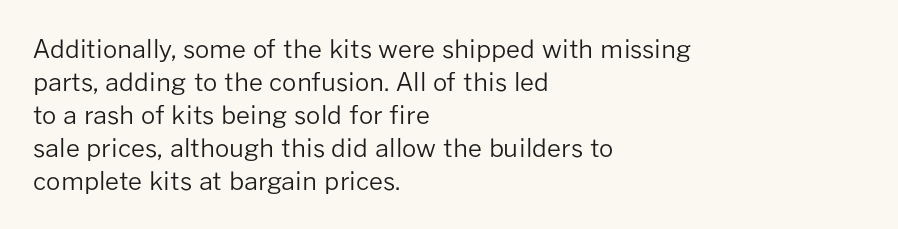
{"italic": "no", "bold": "no", "underline": "no", "align": "left", "line_spacing": "normal", "line_spacing_ratio": 1.32, "letter_spacing": "normal", "letter_spacing_em": 0.0, "glyph_px": 25}
